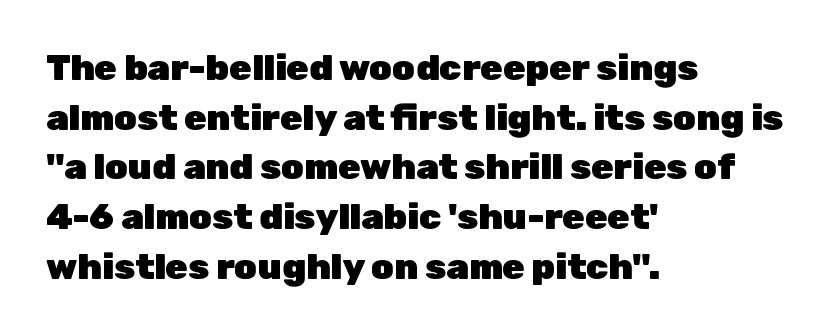
The image shows 36 px heavy sans-serif type, upright; set left-aligned, normal line spacing (1.38x), normal letter spacing, not underlined; low stroke contrast and a medium x-height.
